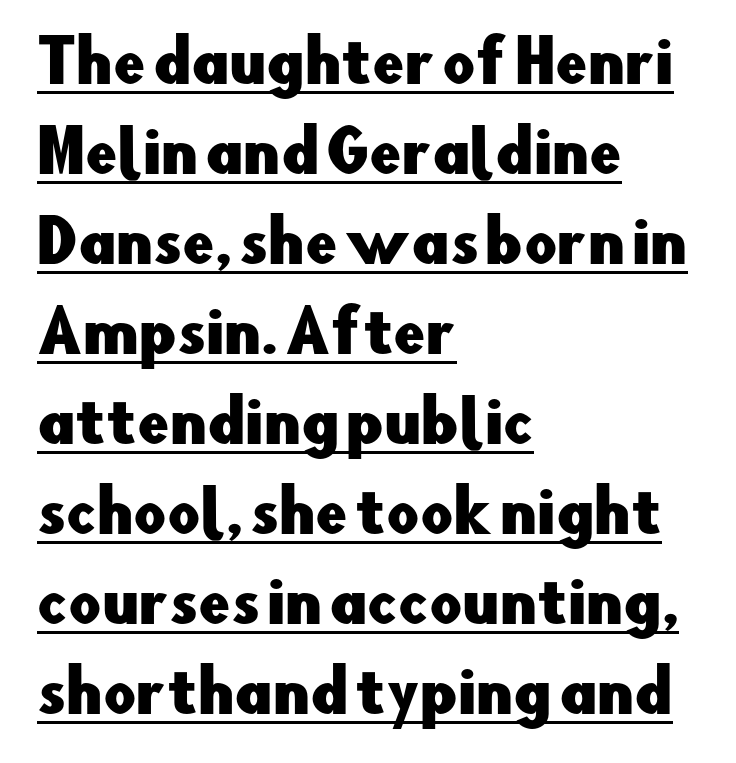
A continuous stroke trails under the words, as in a hyperlink. The passage shown is typeset with a sans-serif family. Nothing unusual about the tracking: characters are spaced as the font intends. Notice how the passage keeps a crisp vertical edge on the left only. Is this a fixed-width face? No — the glyphs have proportional, varying widths. It's the straight-up-and-down kind of type.
